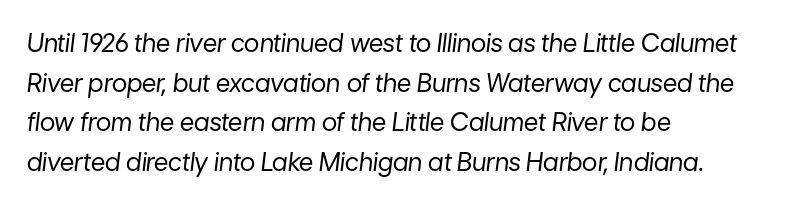
{"italic": "yes", "lean": "right", "slant_degrees": 7, "bold": "no", "underline": "no", "align": "left", "line_spacing": "normal", "line_spacing_ratio": 1.59, "letter_spacing": "normal", "letter_spacing_em": 0.0, "glyph_px": 25}
